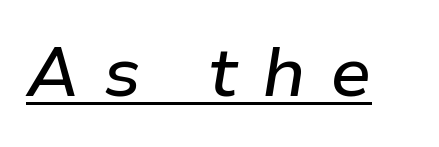
Tall strokes in this sample are angled rather than plumb. This sample has the flowing, uneven cadence of proportional lettering. The gaps between neighbouring characters are conspicuously large. In designer terms, the underline attribute is active on this setting.
